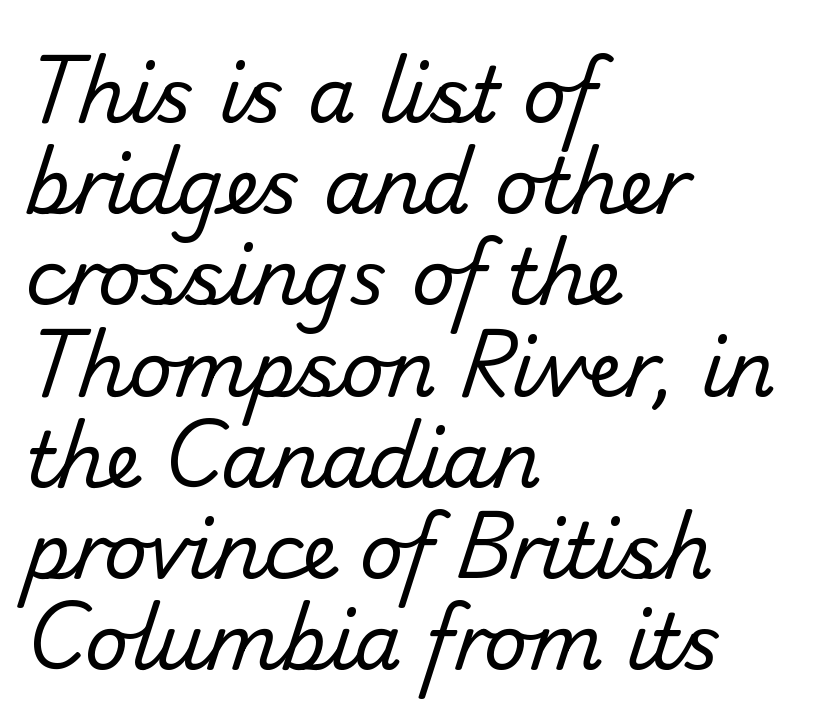
The image shows 76 px regular-weight sans-serif type; set left-aligned, line spacing 1.2x, normal letter spacing, not underlined; low stroke contrast and a small x-height.
